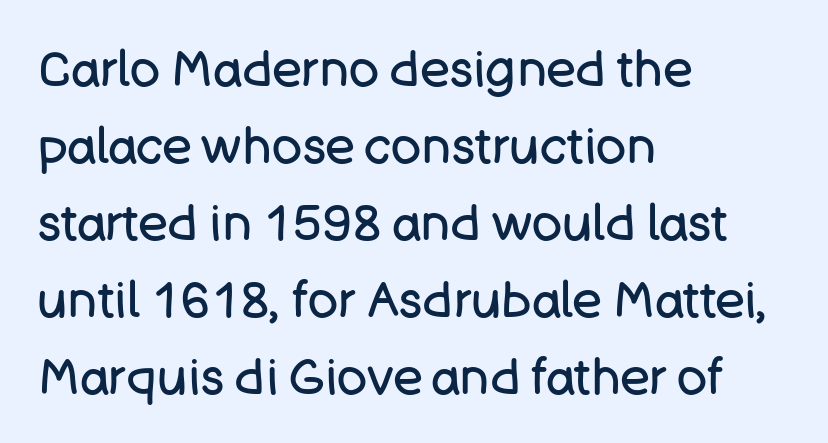
Stroke terminals: plain, sans-serif. Spacing verdict: proportional, widths tailored to each character. Nobody touched the tracking dial on this one. Layout note: lines flush left.
